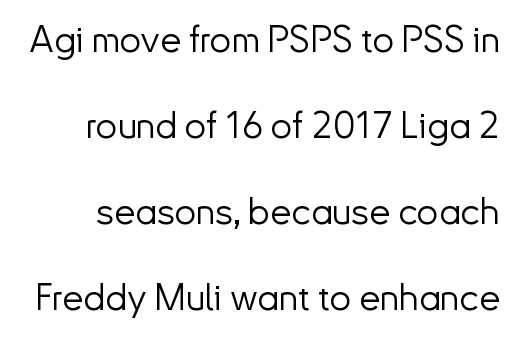
{"serif": "no", "italic": "no", "bold": "no", "weight": "light", "width": "normal", "stroke_contrast": "low", "x_height": "small", "monospaced": "no", "underline": "no", "line_spacing": "loose", "line_spacing_ratio": 2.26, "letter_spacing": "normal", "letter_spacing_em": 0.0, "glyph_px": 38}
